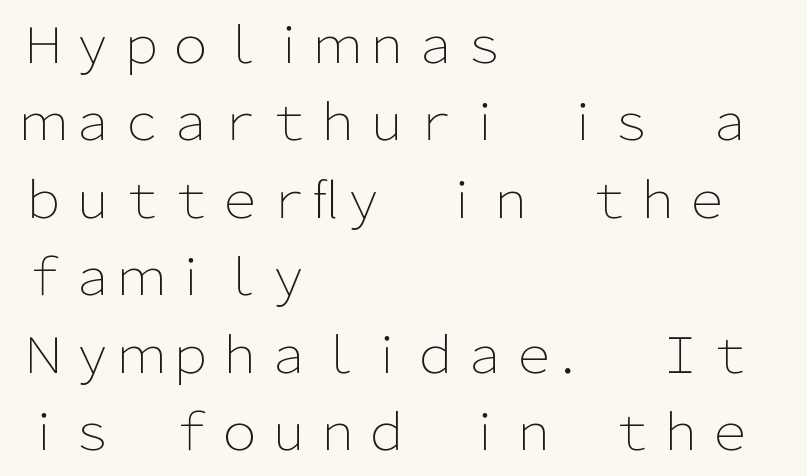
The image shows 49 px light sans-serif type, upright; set left-aligned, normal line spacing (1.58x), normal letter spacing, not underlined; low stroke contrast and a medium x-height.
